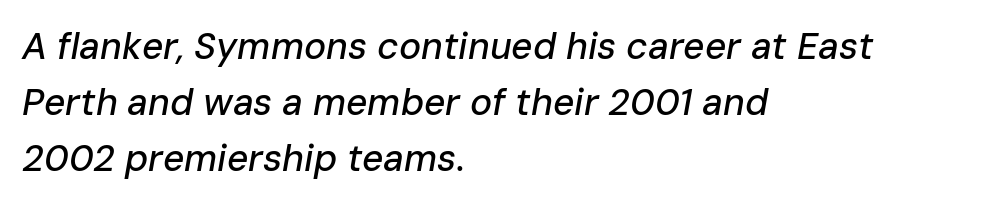
Q: Is the text italic (slanted)? A: Yes, it leans right by about 10 degrees.
Q: Is the text underlined? A: No.
Q: How is the paragraph aligned? A: Left-aligned.
Q: Is the spacing between letters normal or unusually wide? A: Normal.
Q: Is the spacing between lines tight, normal or loose? A: Normal.
Q: Width (condensed, normal, or wide)? A: Normal.
Q: Stroke contrast? A: Low.
Q: x-height? A: Medium.
Q: Monospaced? A: No.
